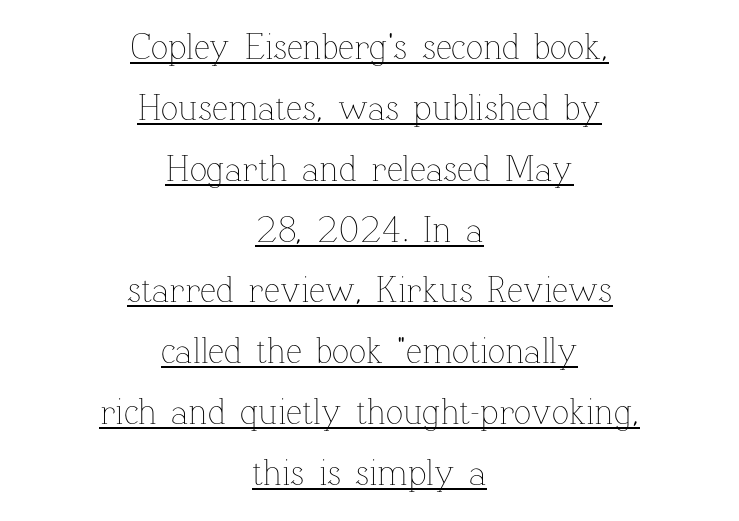
Q: Is the text bold? A: No.
Q: Is the text italic (slanted)? A: No, it is upright.
Q: Is the text underlined? A: Yes.
Q: How is the paragraph aligned? A: Centered.
Q: Is the spacing between letters normal or unusually wide? A: Normal.
Q: Is the spacing between lines tight, normal or loose? A: Normal.
Q: Width (condensed, normal, or wide)? A: Normal.
Q: Stroke contrast? A: Low.
Q: x-height? A: Medium.
Q: Monospaced? A: No.
